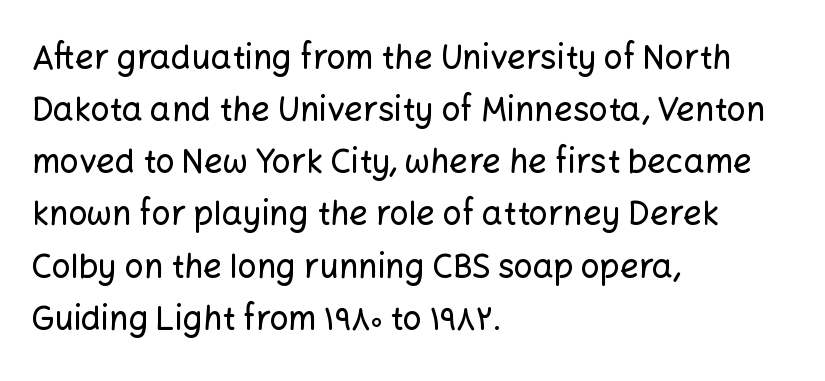
The image shows 33 px sans-serif type, upright; set left-aligned, normal line spacing (1.58x), normal letter spacing, not underlined; low stroke contrast and a medium x-height.
